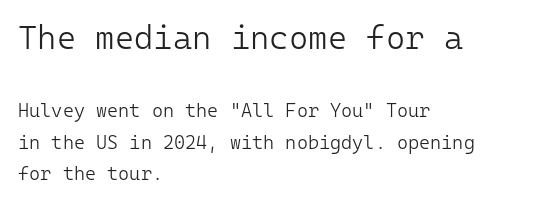
The glyphs are unaccompanied by any horizontal stroke below them. Nobody touched the tracking dial on this one. Regular leading. Where is the straight margin? On the left. The rendering shrinks the type as you move from the upper chunk to the lower. Italic? Not at all — the glyphs are vertical.
